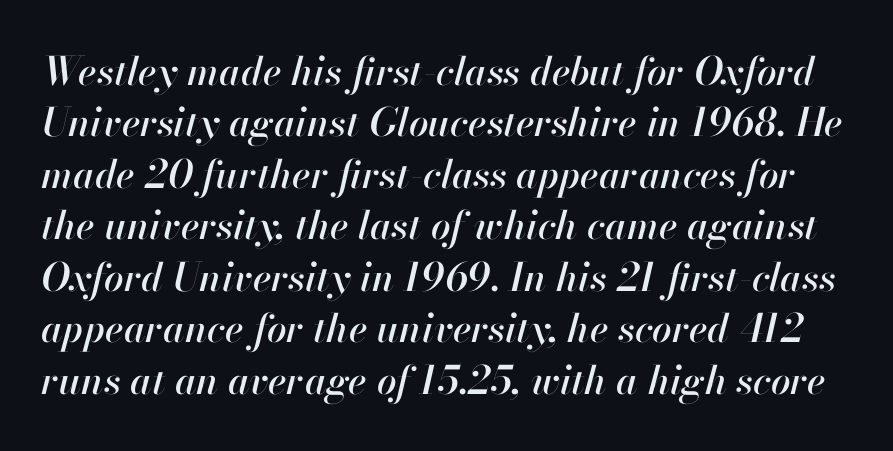
Q: Is the text italic (slanted)? A: Yes, it leans right by about 13 degrees.
Q: Is the text underlined? A: No.
Q: Is the spacing between letters normal or unusually wide? A: Normal.
Q: Is the spacing between lines tight, normal or loose? A: Normal.
Q: Width (condensed, normal, or wide)? A: Normal.
Q: Stroke contrast? A: High.
Q: x-height? A: Small.
Q: Monospaced? A: No.
